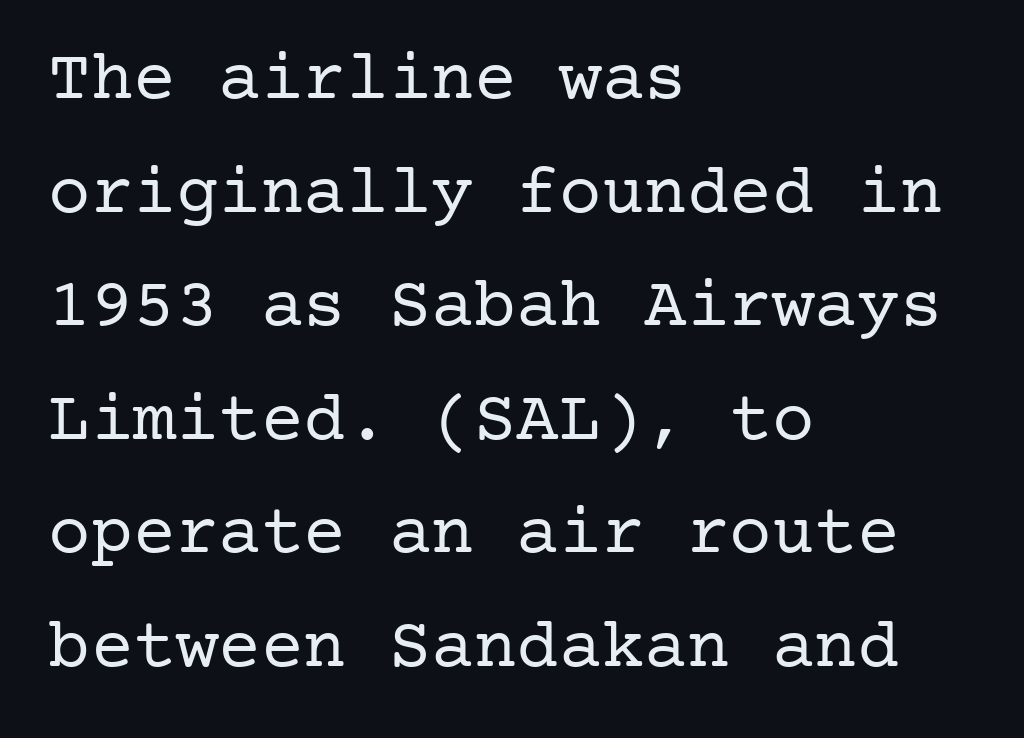
Between one letter and the next there's only the usual sliver of space. Each row of text sits above clean, open space. Does the lettering tilt? It doesn't — this is upright. The rag falls on the right side of this text block.
